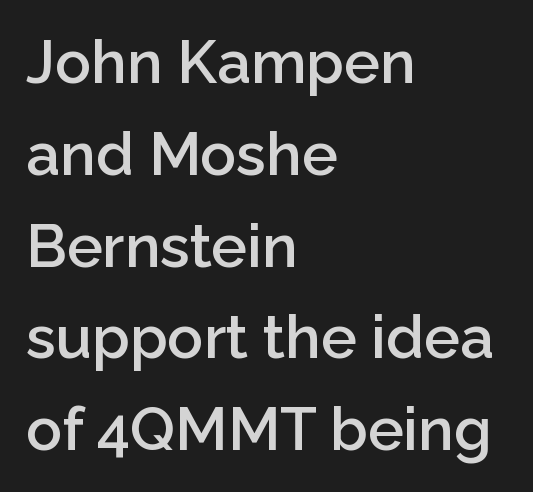
The image shows 60 px semibold sans-serif type, upright; set left-aligned, normal line spacing (1.53x), normal letter spacing, not underlined; low stroke contrast and a medium x-height.
